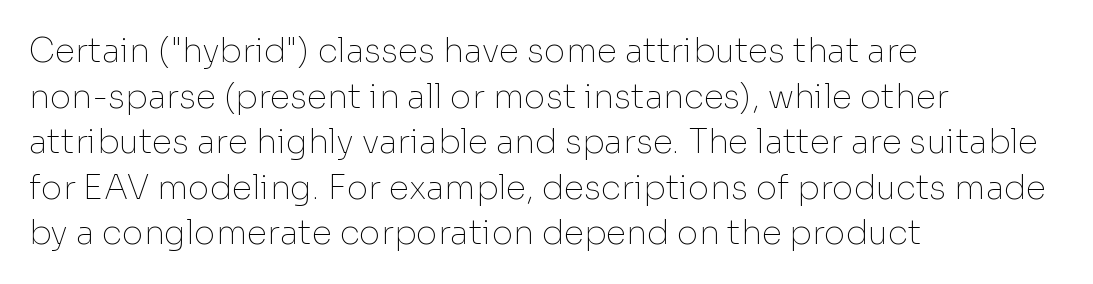
The image shows 33 px thin sans-serif type, upright; set left-aligned, normal line spacing (1.38x), normal letter spacing, not underlined; low stroke contrast and a medium x-height.
